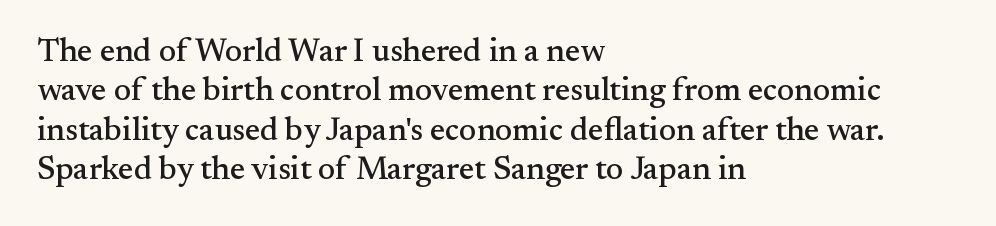
The face used here is proportionally spaced, like ordinary book or web type. The text block is weighted toward the left margin, trailing off unevenly rightward. The passage shown has conventional tracking throughout. Rendered with straight, roman letterforms.
